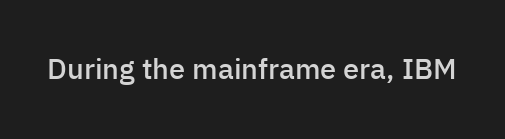
The image shows 29 px semibold sans-serif type, upright; set normal letter spacing, not underlined; low stroke contrast and a medium x-height.
